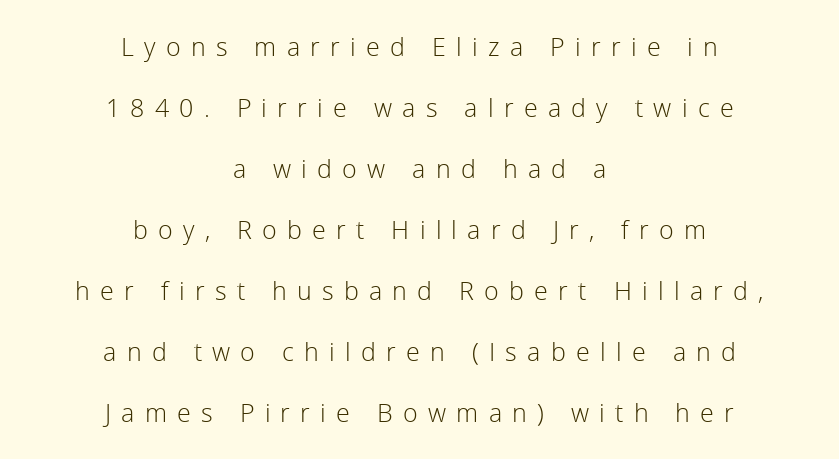
Lines of text with bare space underneath. The rendering uses a large line-height, opening up the rows. No extra ink here — the face is not bold. Characters follow at a spacing far wider than the type designer built in. The rendering positions every line midway between the sides.
